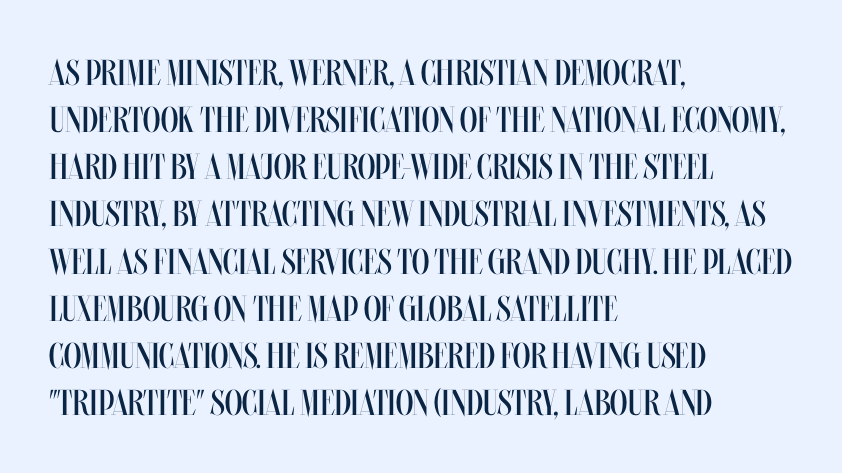
The passage shown is not underscored anywhere. Line starts are locked; line ends wander. Stroke mass is kept to a normal reading level or below. Rendered with straight, roman letterforms.
